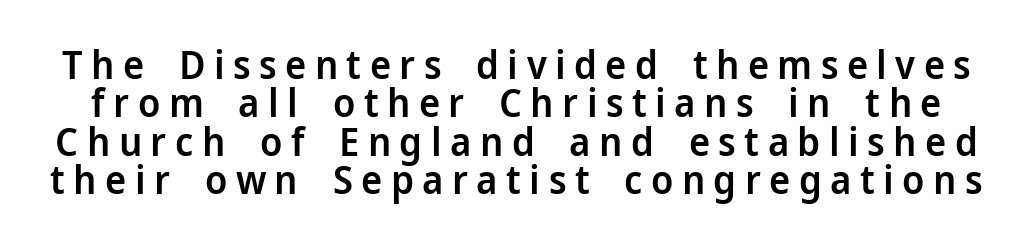
{"serif": "no", "italic": "no", "bold": "semi", "weight": "semibold", "width": "normal", "stroke_contrast": "low", "x_height": "medium", "monospaced": "no", "underline": "no", "line_spacing": "tight", "line_spacing_ratio": 0.96, "letter_spacing": "wide", "letter_spacing_em": 0.21, "glyph_px": 40}
